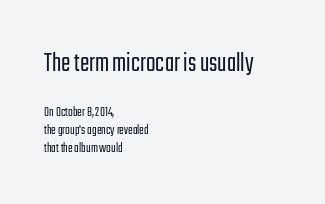
The image shows 28 px light, condensed sans-serif type, upright; set left-aligned, normal line spacing (1.28x), normal letter spacing, not underlined; the first (top) block is 2.0x larger; low stroke contrast and a medium x-height.
